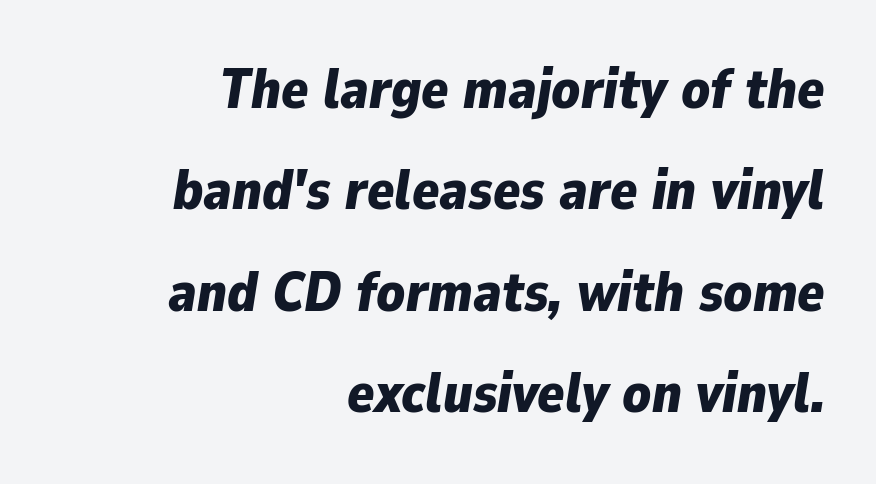
Q: Is the text bold? A: Yes.
Q: Is the text italic (slanted)? A: Yes, it leans right by about 9 degrees.
Q: Is the text underlined? A: No.
Q: How is the paragraph aligned? A: Right-aligned.
Q: Is the spacing between letters normal or unusually wide? A: Normal.
Q: Width (condensed, normal, or wide)? A: Normal.
Q: Stroke contrast? A: Low.
Q: x-height? A: Medium.
Q: Monospaced? A: No.
